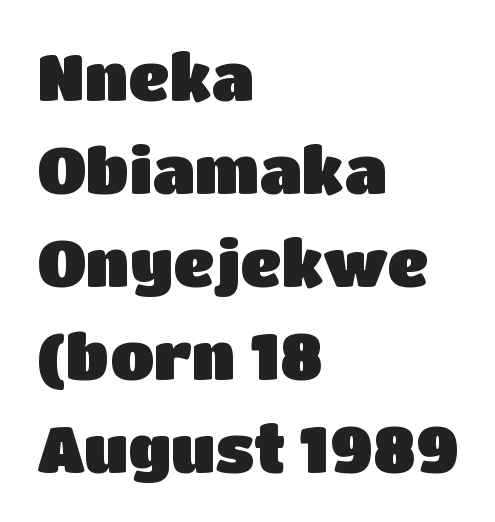
The typesetter chose a ragged-right arrangement here. Words float on clear page, feet unadorned. A typesetter would label this face a sans. The passage shown is typed in a proportional face where columns would drift. These lines were composed using upright roman letters. Tracking here is standard; glyphs follow each other at the usual distance.
